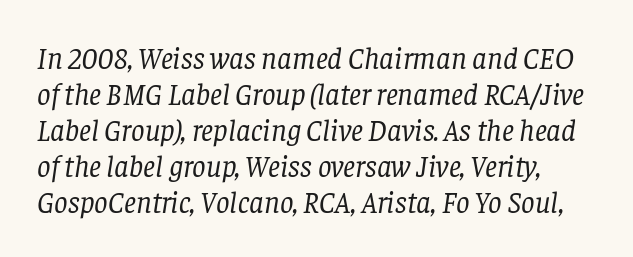
{"serif": "yes", "italic": "yes", "lean": "right", "slant_degrees": 8, "bold": "no", "weight": "regular", "width": "normal", "stroke_contrast": "low", "x_height": "large", "monospaced": "no", "underline": "no", "line_spacing_ratio": 1.2, "letter_spacing": "normal", "letter_spacing_em": 0.0, "glyph_px": 30}
